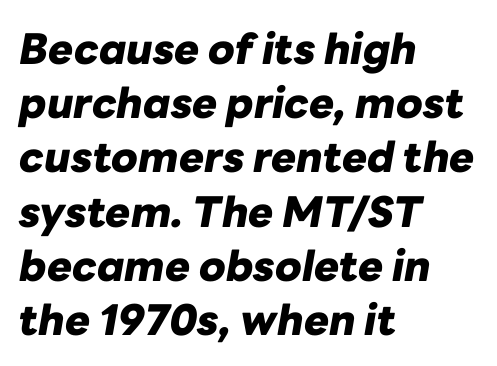
Q: Is the text bold? A: Yes.
Q: Is the text italic (slanted)? A: Yes, it leans right by about 10 degrees.
Q: Is the text underlined? A: No.
Q: How is the paragraph aligned? A: Left-aligned.
Q: Is the spacing between letters normal or unusually wide? A: Normal.
Q: Is the spacing between lines tight, normal or loose? A: Normal.
Q: Width (condensed, normal, or wide)? A: Normal.
Q: Stroke contrast? A: Low.
Q: x-height? A: Medium.
Q: Monospaced? A: No.
